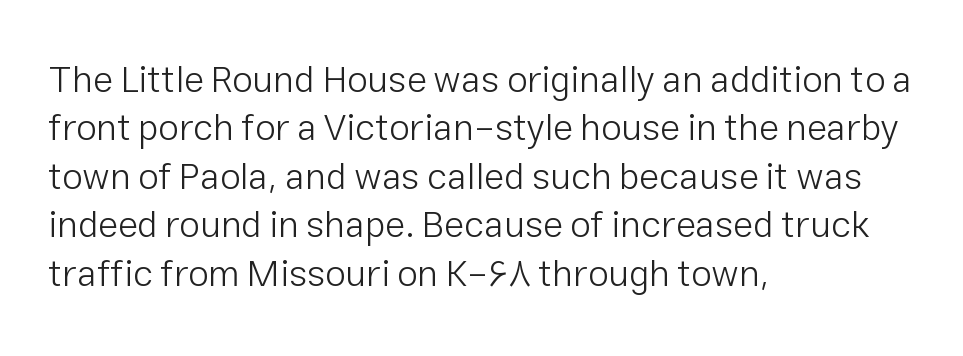
Q: Is the text bold? A: No.
Q: Is the text italic (slanted)? A: No, it is upright.
Q: Is the typeface a serif or a sans-serif typeface? A: Sans-serif.
Q: Is the text underlined? A: No.
Q: How is the paragraph aligned? A: Left-aligned.
Q: Is the spacing between letters normal or unusually wide? A: Normal.
Q: Is the spacing between lines tight, normal or loose? A: Normal.
Q: Width (condensed, normal, or wide)? A: Normal.
Q: Stroke contrast? A: Low.
Q: x-height? A: Medium.
Q: Monospaced? A: No.
